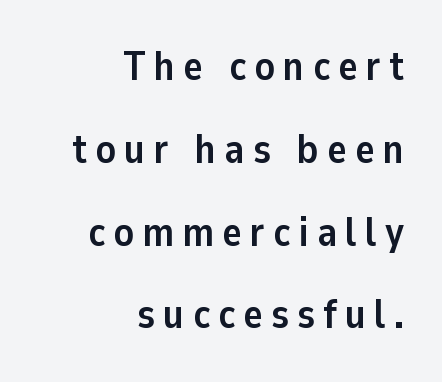
Where is the straight margin? On the right. How are the letters spaced? Widely, with obvious added tracking. The rendering uses natural spacing where letterforms have individual widths. Unmarked baselines from the first word to the last. The glyphs have the mass of a bold cut. Characters remain perfectly vertical along every line.
